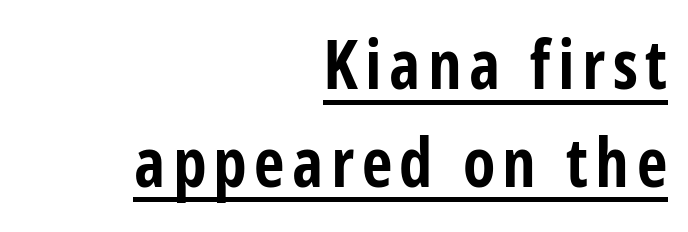
Q: Is the text bold? A: Yes.
Q: Is the text italic (slanted)? A: No, it is upright.
Q: Is the typeface a serif or a sans-serif typeface? A: Sans-serif.
Q: Is the text underlined? A: Yes.
Q: How is the paragraph aligned? A: Right-aligned.
Q: Is the spacing between lines tight, normal or loose? A: Normal.
Q: Width (condensed, normal, or wide)? A: Condensed.
Q: Stroke contrast? A: Low.
Q: x-height? A: Large.
Q: Monospaced? A: No.
